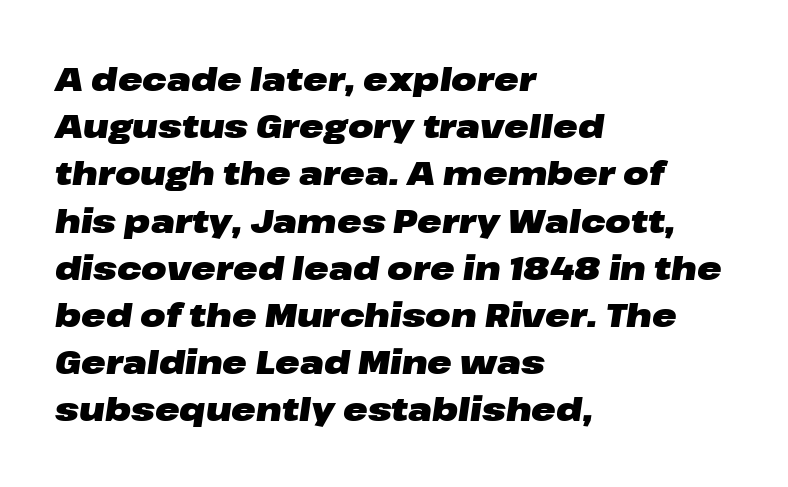
{"italic": "yes", "lean": "right", "slant_degrees": 8, "bold": "yes", "weight": "heavy", "width": "wide", "stroke_contrast": "low", "x_height": "medium", "monospaced": "no", "underline": "no", "align": "left", "line_spacing": "normal", "line_spacing_ratio": 1.43, "letter_spacing": "normal", "letter_spacing_em": 0.0, "glyph_px": 33}
